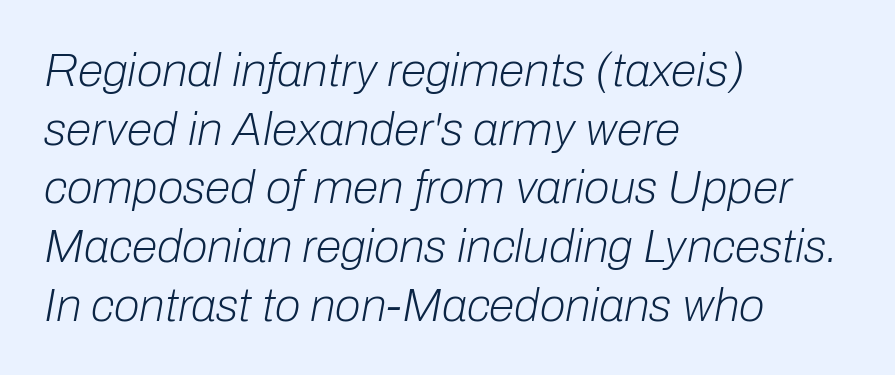
The image shows 47 px light type, italic (leaning right); set left-aligned, normal line spacing (1.25x), normal letter spacing, not underlined; low stroke contrast and a medium x-height.
